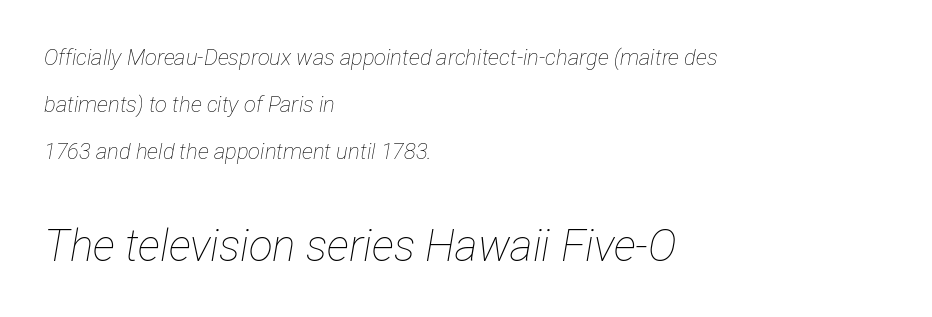
Q: Is the text bold? A: No.
Q: Is the text italic (slanted)? A: Yes, it leans right by about 12 degrees.
Q: Is the text underlined? A: No.
Q: How is the paragraph aligned? A: Left-aligned.
Q: Is the spacing between letters normal or unusually wide? A: Normal.
Q: Is the spacing between lines tight, normal or loose? A: Loose.
Q: Which block of text is set in a larger size, the first (top) or the second (bottom)? A: The second (bottom) one.
Q: Width (condensed, normal, or wide)? A: Condensed.
Q: Stroke contrast? A: Low.
Q: x-height? A: Medium.
Q: Monospaced? A: No.
